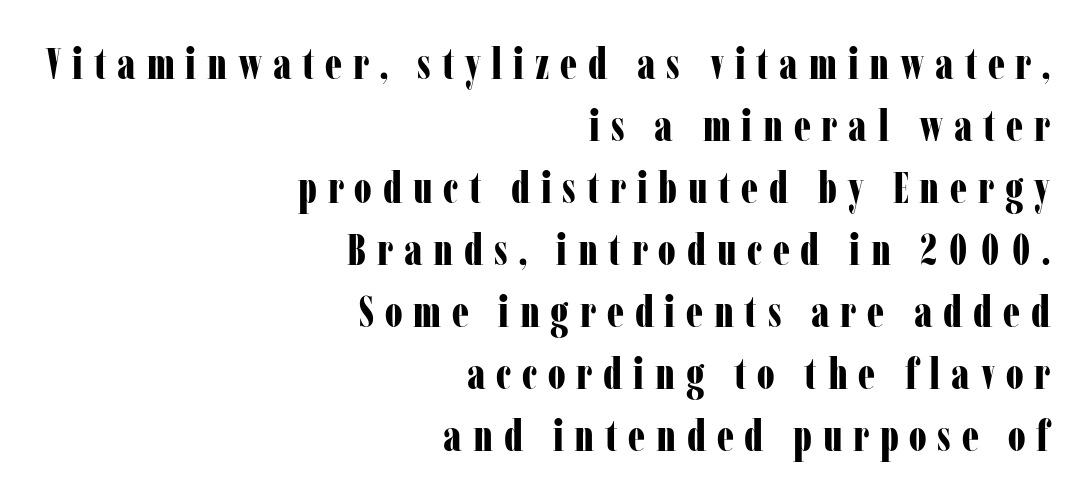
Q: Is the text bold? A: Yes.
Q: Is the text italic (slanted)? A: No, it is upright.
Q: Is the typeface a serif or a sans-serif typeface? A: Serif.
Q: Is the text underlined? A: No.
Q: How is the paragraph aligned? A: Right-aligned.
Q: Is the spacing between letters normal or unusually wide? A: Unusually wide.
Q: Is the spacing between lines tight, normal or loose? A: Normal.
Q: Width (condensed, normal, or wide)? A: Condensed.
Q: Stroke contrast? A: Low.
Q: x-height? A: Medium.
Q: Monospaced? A: No.
